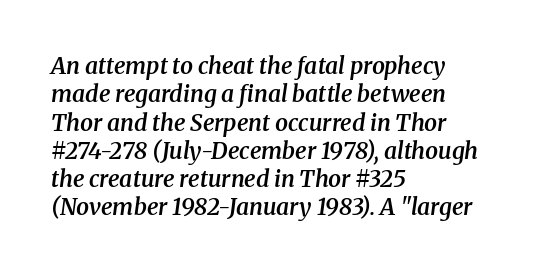
The glyphs look as if they've been sheared to an angle. In CSS terms this would be text-align: left. Each word holds together tightly as a unit, with standard inter-letter gaps. On the weight axis this lands at semibold, roughly 600.
